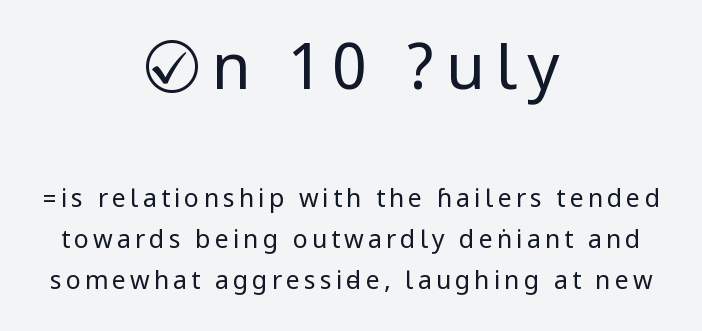
The typesetter chose a symmetrical, centered arrangement here. The designer went with a sans here, leaving each stem footless. These glyphs show unthickened strokes, regular width or finer. Quick note: not italic, upright. A bare baseline throughout the passage.
